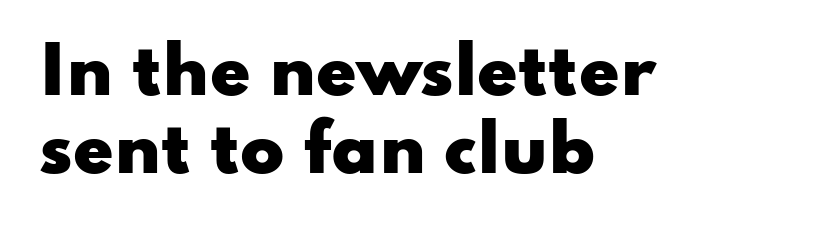
Q: Is the text bold? A: Yes.
Q: Is the text italic (slanted)? A: No, it is upright.
Q: Is the typeface a serif or a sans-serif typeface? A: Sans-serif.
Q: Is the text underlined? A: No.
Q: How is the paragraph aligned? A: Left-aligned.
Q: Is the spacing between letters normal or unusually wide? A: Normal.
Q: Width (condensed, normal, or wide)? A: Wide.
Q: Stroke contrast? A: Low.
Q: x-height? A: Small.
Q: Monospaced? A: No.
